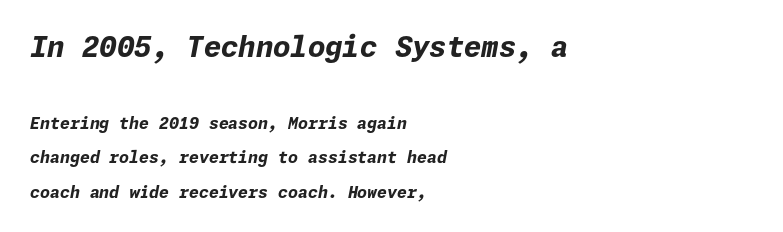
The image shows 28 px bold type, italic (leaning right); set left-aligned, loose line spacing (2.16x), normal letter spacing, not underlined; the first (top) block is 1.75x larger; low stroke contrast and a medium x-height.
